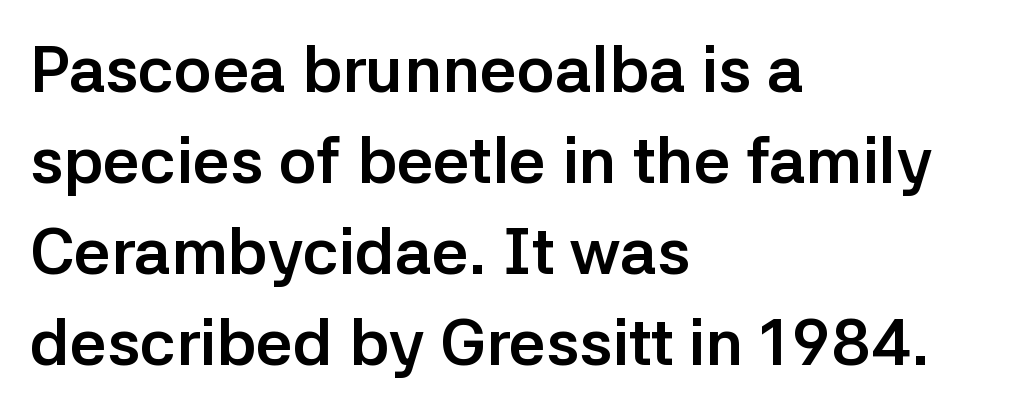
The image shows 65 px semibold sans-serif type, upright; set left-aligned, normal line spacing (1.4x), normal letter spacing, not underlined; low stroke contrast and a medium x-height.
